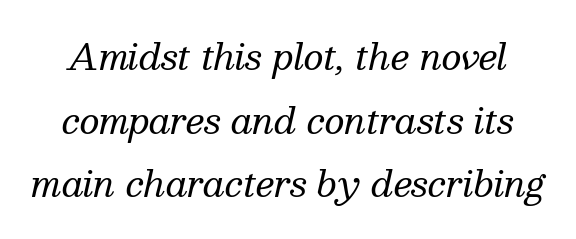
{"serif": "yes", "italic": "yes", "lean": "right", "slant_degrees": 13, "bold": "no", "weight": "regular", "width": "normal", "stroke_contrast": "medium", "x_height": "medium", "monospaced": "no", "underline": "no", "line_spacing_ratio": 1.82, "letter_spacing": "normal", "letter_spacing_em": 0.0, "glyph_px": 35}
